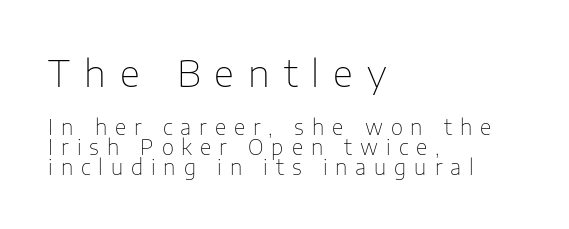
Typesetter's note — upper block bumped up in size, lower block left smaller. These glyphs show unthickened strokes, regular width or finer. Between one letter and the next there's a generous, obvious gap. Quick note: interline space is minimal.
